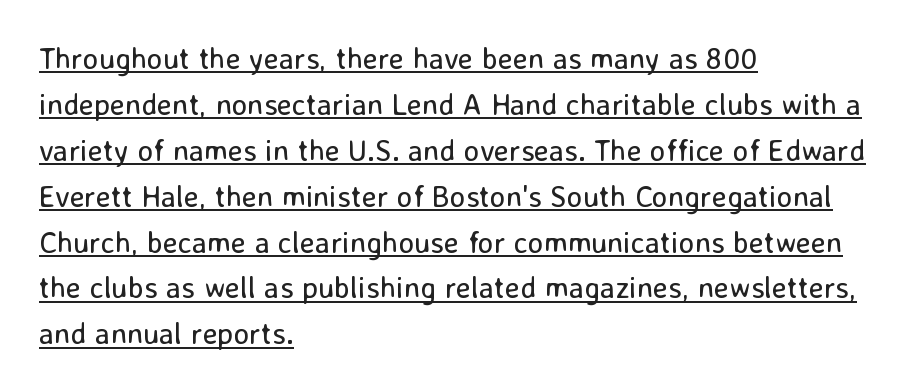
{"serif": "no", "italic": "no", "bold": "no", "weight": "regular", "width": "normal", "stroke_contrast": "low", "x_height": "medium", "monospaced": "no", "underline": "yes", "align": "left", "line_spacing": "normal", "line_spacing_ratio": 1.53, "letter_spacing": "normal", "letter_spacing_em": 0.0, "glyph_px": 30}
